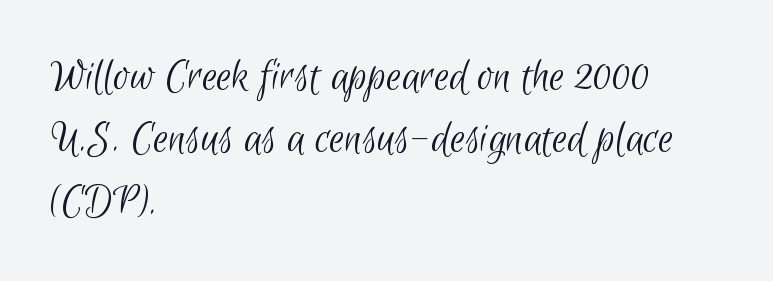
{"serif": "no", "bold": "no", "weight": "light", "width": "condensed", "stroke_contrast": "low", "x_height": "small", "monospaced": "no", "underline": "no", "align": "left", "line_spacing": "normal", "line_spacing_ratio": 1.3, "letter_spacing": "normal", "letter_spacing_em": 0.0, "glyph_px": 48}
